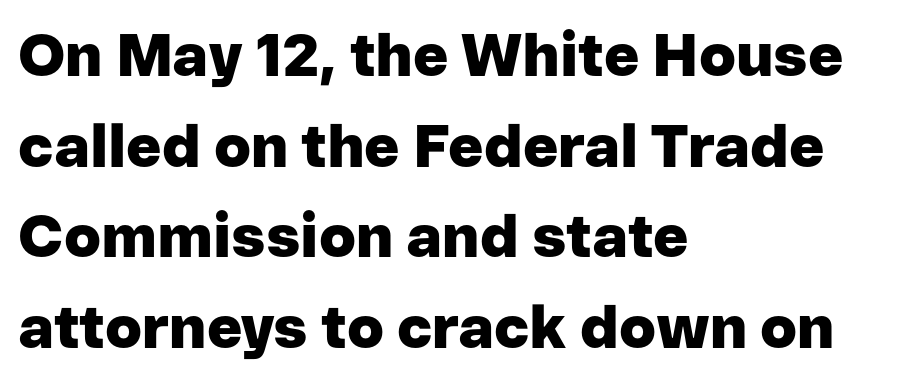
A typesetter would call this leading conventional body-copy spacing. Nothing sits at the stroke ends, so this counts as sans-serif. Is the letter spacing exaggerated? No — it looks like the ordinary default. Posture: vertical. Short and long lines alike share a common starting point at left. Strong, thick strokes mark this as bold type.
